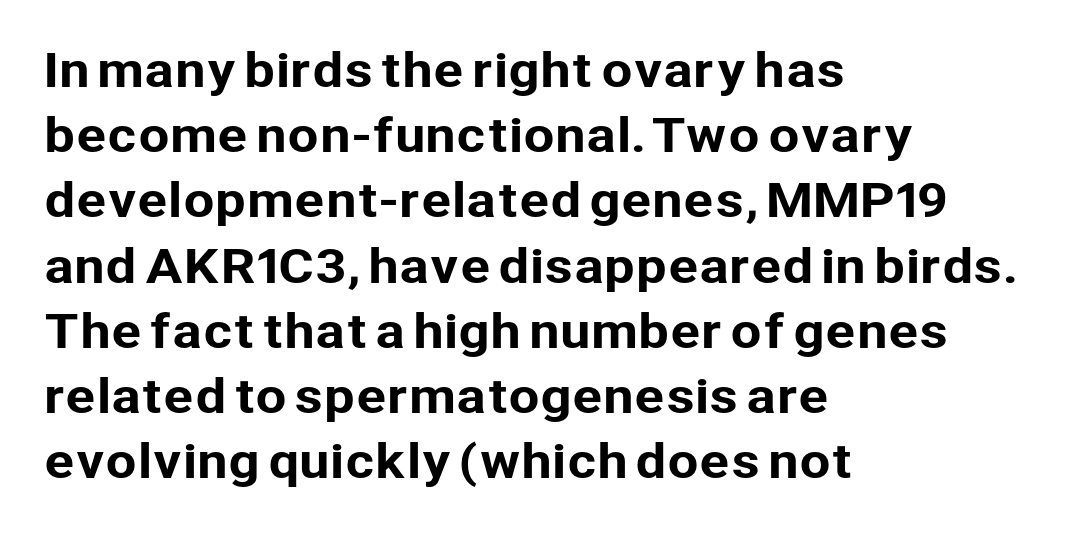
Only glyphs here, with clear space below each row. Tall strokes in this sample are plumb rather than angled. Line spacing here is normal. Is this a fixed-width face? No — the glyphs have proportional, varying widths. No feet cap the strokes, marking this as sans-serif type.
